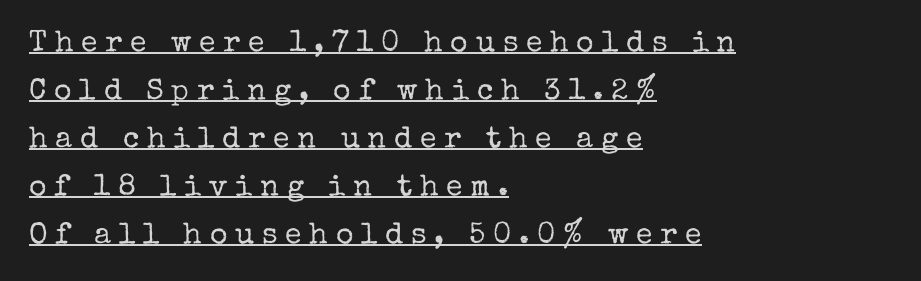
Q: Is the text bold? A: No.
Q: Is the text italic (slanted)? A: No, it is upright.
Q: Is the typeface a serif or a sans-serif typeface? A: Serif.
Q: Is the text underlined? A: Yes.
Q: How is the paragraph aligned? A: Left-aligned.
Q: Is the spacing between letters normal or unusually wide? A: Unusually wide.
Q: Is the spacing between lines tight, normal or loose? A: Normal.
Q: Width (condensed, normal, or wide)? A: Normal.
Q: Stroke contrast? A: Low.
Q: x-height? A: Medium.
Q: Monospaced? A: No.
